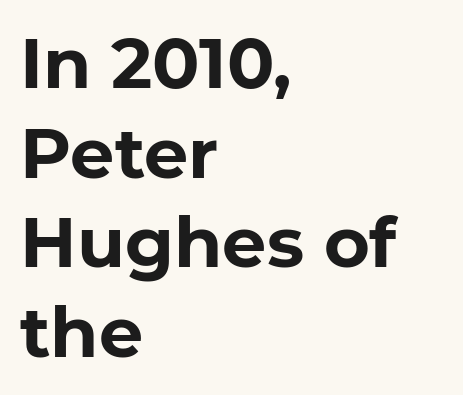
Q: Is the text bold? A: Yes.
Q: Is the text italic (slanted)? A: No, it is upright.
Q: Is the typeface a serif or a sans-serif typeface? A: Sans-serif.
Q: Is the text underlined? A: No.
Q: How is the paragraph aligned? A: Left-aligned.
Q: Is the spacing between letters normal or unusually wide? A: Normal.
Q: Is the spacing between lines tight, normal or loose? A: Normal.
Q: Width (condensed, normal, or wide)? A: Normal.
Q: Stroke contrast? A: Low.
Q: x-height? A: Medium.
Q: Monospaced? A: No.
